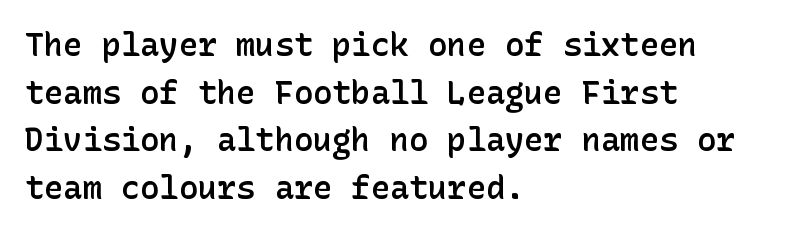
A bit beefed up — I'd call it semibold rather than bold. Line starts are locked; line ends wander. The specimen omits any rule beneath the text block's lines. This is roman type, the default non-slanted kind. The face used here is a sans, in the tradition of grotesques and geometrics. Is the letter spacing exaggerated? No — it looks like the ordinary default.
